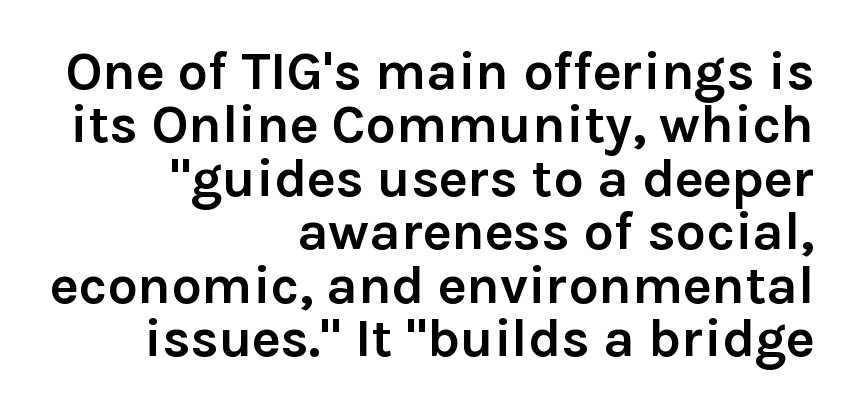
{"serif": "no", "italic": "no", "bold": "yes", "weight": "semibold", "width": "normal", "x_height": "medium", "monospaced": "no", "underline": "no", "align": "right", "line_spacing": "tight", "line_spacing_ratio": 0.99, "letter_spacing": "normal", "letter_spacing_em": 0.0, "glyph_px": 54}
